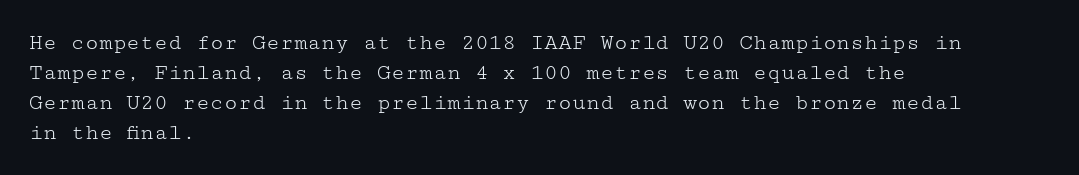
Q: Is the text bold? A: No.
Q: Is the text italic (slanted)? A: No, it is upright.
Q: Is the text underlined? A: No.
Q: How is the paragraph aligned? A: Left-aligned.
Q: Is the spacing between letters normal or unusually wide? A: Normal.
Q: Is the spacing between lines tight, normal or loose? A: Normal.
